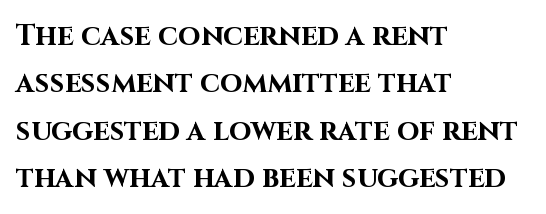
Q: Is the text bold? A: Yes.
Q: Is the text italic (slanted)? A: No, it is upright.
Q: Is the typeface a serif or a sans-serif typeface? A: Sans-serif.
Q: Is the text underlined? A: No.
Q: How is the paragraph aligned? A: Left-aligned.
Q: Is the spacing between letters normal or unusually wide? A: Normal.
Q: Is the spacing between lines tight, normal or loose? A: Normal.
Q: Width (condensed, normal, or wide)? A: Normal.
Q: Stroke contrast? A: High.
Q: x-height? A: Large.
Q: Monospaced? A: No.
